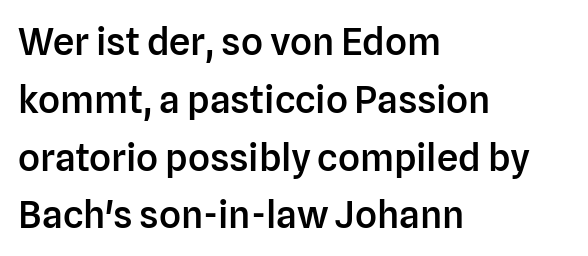
{"serif": "no", "italic": "no", "bold": "semi", "weight": "semibold", "width": "normal", "stroke_contrast": "low", "x_height": "medium", "monospaced": "no", "underline": "no", "align": "left", "line_spacing": "normal", "line_spacing_ratio": 1.52, "letter_spacing": "normal", "letter_spacing_em": 0.0, "glyph_px": 38}
